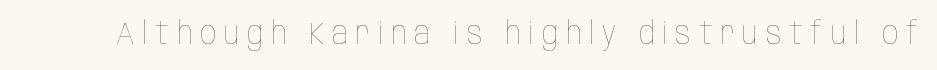
Q: Is the text bold? A: No.
Q: Is the text italic (slanted)? A: No, it is upright.
Q: Is the text underlined? A: No.
Q: Is the spacing between letters normal or unusually wide? A: Unusually wide.
Q: Width (condensed, normal, or wide)? A: Condensed.
Q: Stroke contrast? A: Low.
Q: x-height? A: Large.
Q: Monospaced? A: No.
